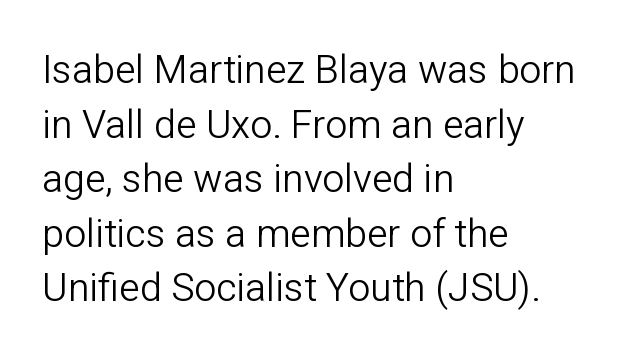
Q: Is the text bold? A: No.
Q: Is the text italic (slanted)? A: No, it is upright.
Q: Is the typeface a serif or a sans-serif typeface? A: Sans-serif.
Q: Is the text underlined? A: No.
Q: How is the paragraph aligned? A: Left-aligned.
Q: Is the spacing between letters normal or unusually wide? A: Normal.
Q: Is the spacing between lines tight, normal or loose? A: Normal.
Q: Width (condensed, normal, or wide)? A: Normal.
Q: Stroke contrast? A: Low.
Q: x-height? A: Medium.
Q: Monospaced? A: No.
